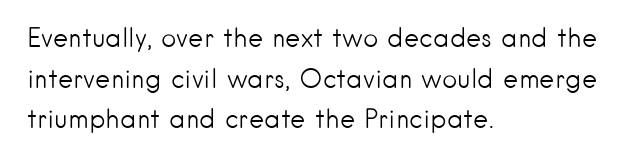
The zone under the glyphs is completely vacant. Letters have the restrained weight of plain body copy at most. Line beginnings align vertically; line endings do not. The gaps between neighbouring characters are ordinary and unremarkable.
